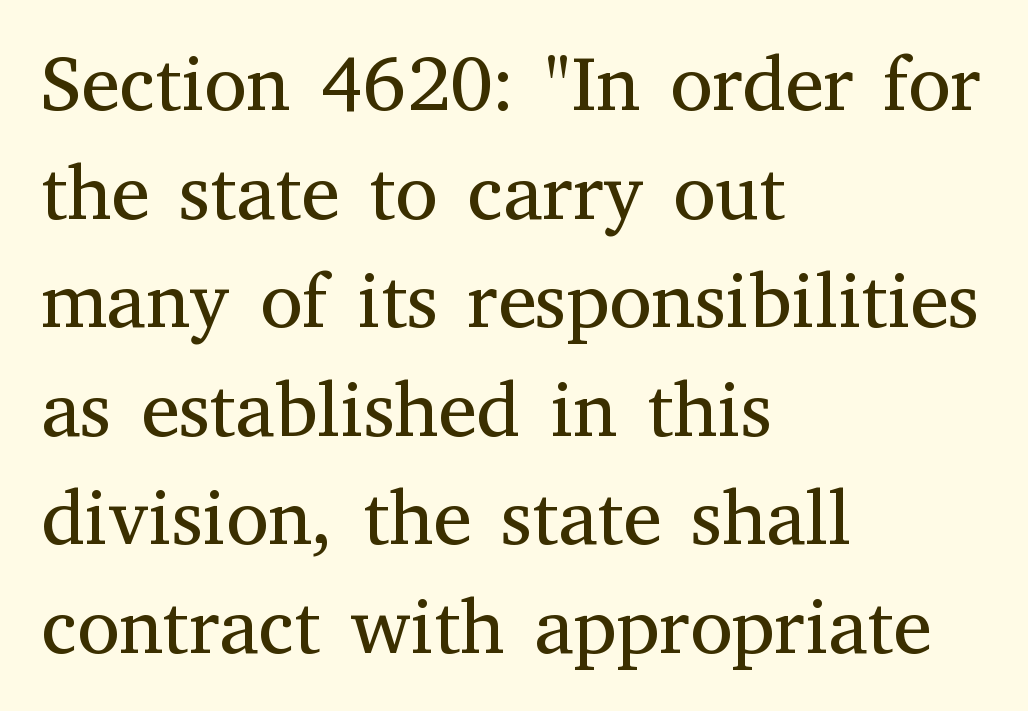
{"serif": "yes", "italic": "no", "bold": "no", "weight": "regular", "width": "normal", "stroke_contrast": "medium", "x_height": "medium", "monospaced": "no", "underline": "no", "align": "left", "line_spacing": "normal", "line_spacing_ratio": 1.41, "letter_spacing": "normal", "letter_spacing_em": 0.0, "glyph_px": 77}
